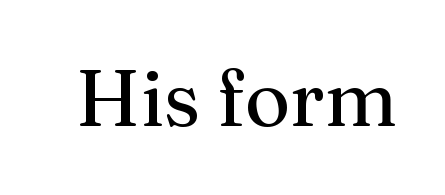
This rendering leaves character spacing at its baseline value. The letterforms sit at book weight or below. The string is rendered with underlining switched off. A roman cut, with each character standing at attention. Note: serifs present on the glyphs. The passage shown is typed in a proportional face where columns would drift.
